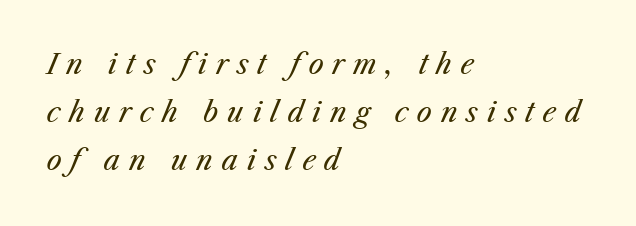
Q: Is the text bold? A: No.
Q: Is the text italic (slanted)? A: Yes, it leans right by about 25 degrees.
Q: Is the text underlined? A: No.
Q: How is the paragraph aligned? A: Left-aligned.
Q: Is the spacing between letters normal or unusually wide? A: Unusually wide.
